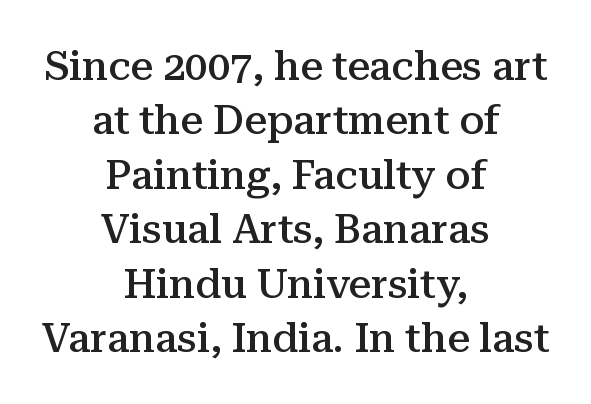
The horizontal fit of the characters is conventional and even. This sample uses a serif face. The setting favours the middle, as headings and verse often do. Vertically, the passage feels balanced, rows spaced as you'd expect. Emphasis by weight is partial: semibold.
